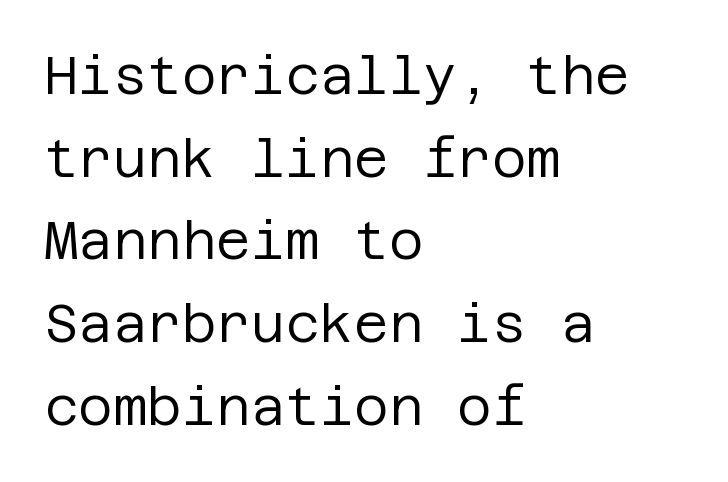
The line-height multiplier appears to be the usual default. Notice how the stems are strictly vertical — no italics here. One-word summary of the alignment: left. Does extra space separate the letters? No, they use regular spacing. The cut favours lightness, reaching ordinary text weight at its darkest. You can tell from the bare stems that sans-serif type was used.
